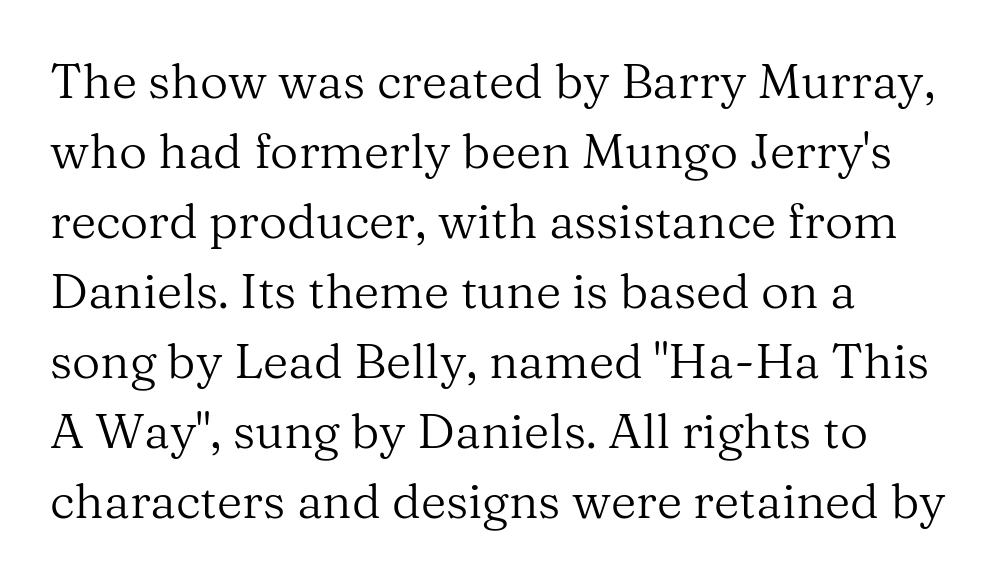
Q: Is the text bold? A: No.
Q: Is the text italic (slanted)? A: No, it is upright.
Q: Is the typeface a serif or a sans-serif typeface? A: Serif.
Q: Is the text underlined? A: No.
Q: How is the paragraph aligned? A: Left-aligned.
Q: Is the spacing between letters normal or unusually wide? A: Normal.
Q: Is the spacing between lines tight, normal or loose? A: Normal.
Q: Width (condensed, normal, or wide)? A: Normal.
Q: Stroke contrast? A: Medium.
Q: x-height? A: Medium.
Q: Monospaced? A: No.
